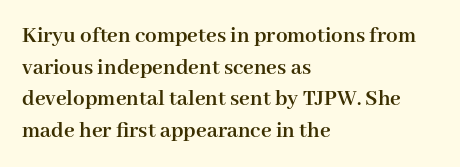
Q: Is the text bold? A: Yes.
Q: Is the text italic (slanted)? A: No, it is upright.
Q: Is the text underlined? A: No.
Q: How is the paragraph aligned? A: Left-aligned.
Q: Is the spacing between letters normal or unusually wide? A: Normal.
Q: Is the spacing between lines tight, normal or loose? A: Normal.
